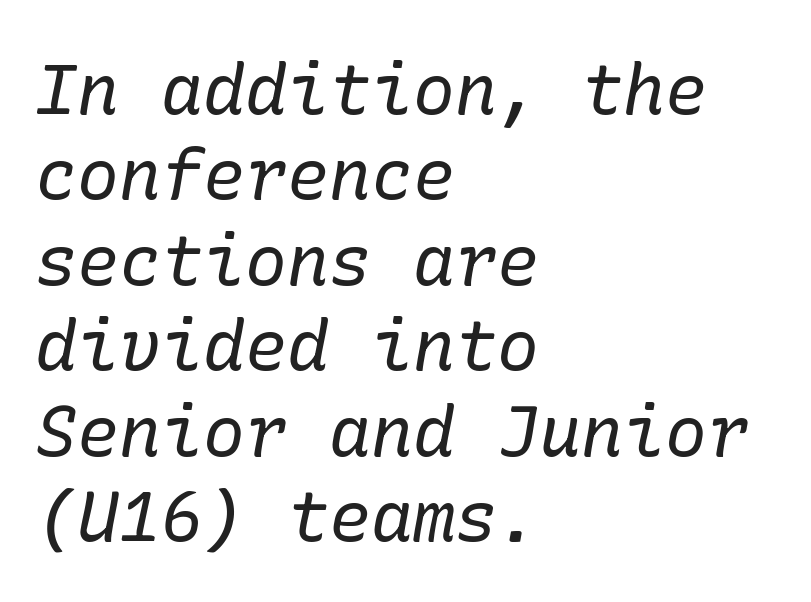
The image shows 70 px regular-weight type, italic (leaning right); set left-aligned, line spacing 1.22x, normal letter spacing, not underlined; low stroke contrast and a medium x-height.
